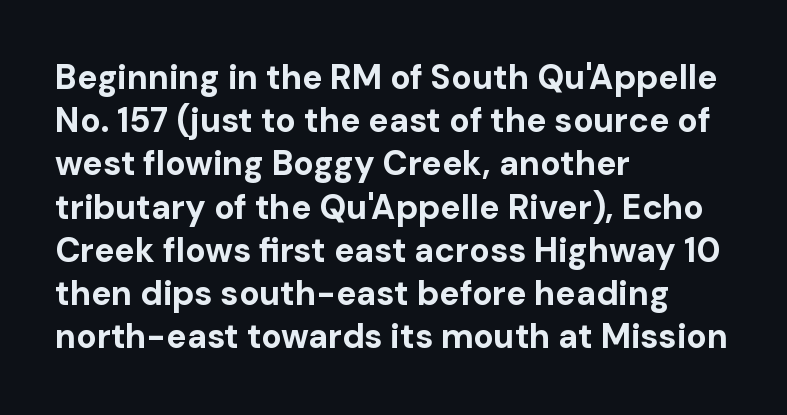
The image shows 34 px bold sans-serif type, upright; set left-aligned, normal line spacing (1.27x), normal letter spacing, not underlined; low stroke contrast and a medium x-height.
